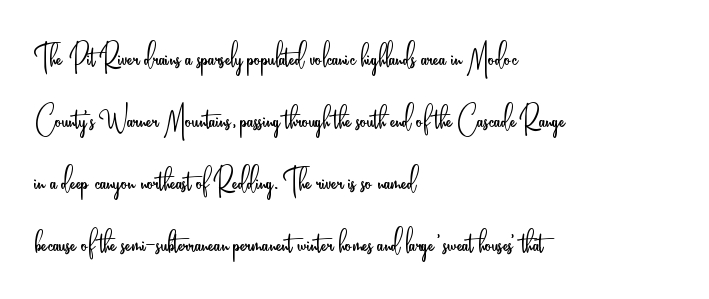
Q: Is the text bold? A: No.
Q: Is the typeface a serif or a sans-serif typeface? A: Sans-serif.
Q: Is the text underlined? A: No.
Q: How is the paragraph aligned? A: Left-aligned.
Q: Is the spacing between letters normal or unusually wide? A: Normal.
Q: Is the spacing between lines tight, normal or loose? A: Normal.
Q: Width (condensed, normal, or wide)? A: Condensed.
Q: Stroke contrast? A: Low.
Q: x-height? A: Small.
Q: Monospaced? A: No.
